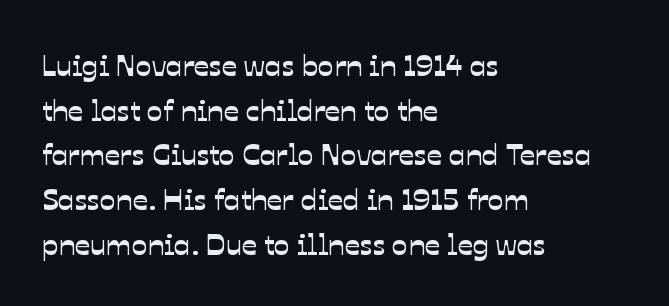
Q: Is the typeface a serif or a sans-serif typeface? A: Sans-serif.
Q: Is the text underlined? A: No.
Q: How is the paragraph aligned? A: Left-aligned.
Q: Is the spacing between letters normal or unusually wide? A: Normal.
Q: Is the spacing between lines tight, normal or loose? A: Normal.
Q: Width (condensed, normal, or wide)? A: Normal.
Q: Stroke contrast? A: Low.
Q: x-height? A: Medium.
Q: Monospaced? A: No.
